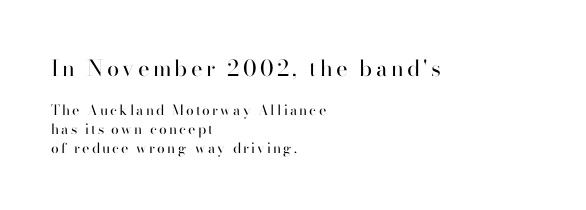
{"italic": "no", "bold": "no", "underline": "no", "align": "left", "line_spacing": "normal", "line_spacing_ratio": 1.36, "larger_block": "first", "size_ratio": 1.57, "glyph_px": 22}
